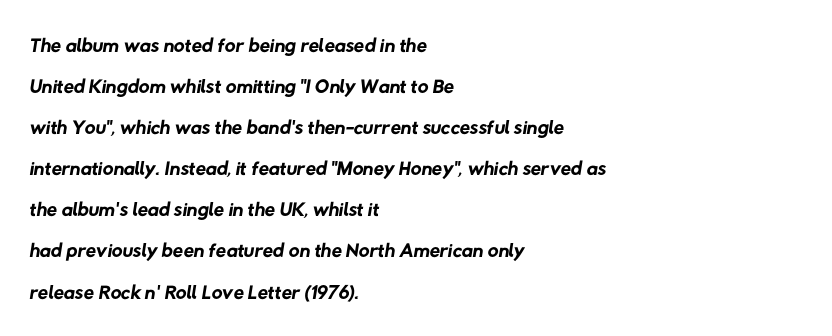
Q: Is the text bold? A: No.
Q: Is the typeface a serif or a sans-serif typeface? A: Sans-serif.
Q: Is the text underlined? A: No.
Q: How is the paragraph aligned? A: Left-aligned.
Q: Is the spacing between letters normal or unusually wide? A: Normal.
Q: Is the spacing between lines tight, normal or loose? A: Normal.
Q: Width (condensed, normal, or wide)? A: Normal.
Q: Stroke contrast? A: Low.
Q: x-height? A: Medium.
Q: Monospaced? A: No.
